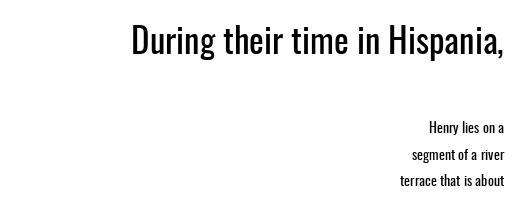
{"serif": "no", "italic": "no", "width": "condensed", "stroke_contrast": "low", "x_height": "medium", "monospaced": "no", "underline": "no", "align": "right", "line_spacing": "loose", "line_spacing_ratio": 1.91, "letter_spacing": "normal", "letter_spacing_em": 0.0, "larger_block": "first", "size_ratio": 2.5, "glyph_px": 35}
